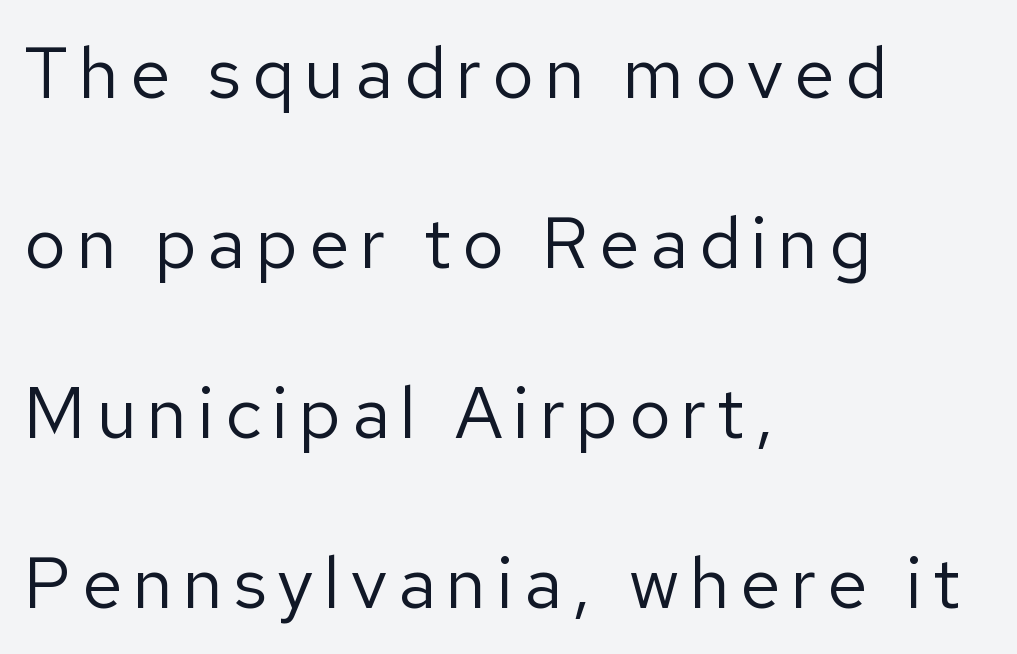
{"serif": "no", "italic": "no", "bold": "no", "weight": "regular", "width": "normal", "stroke_contrast": "low", "x_height": "medium", "monospaced": "no", "underline": "no", "align": "left", "line_spacing": "loose", "line_spacing_ratio": 2.36, "glyph_px": 72}
